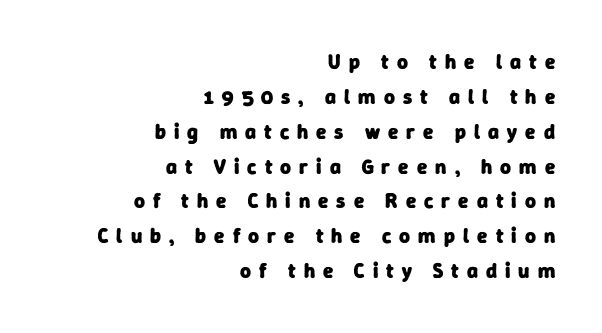
Is the block centered? No — it sits flush against the right margin. Check under the words: just untouched page. Here the glyphs are tracked loosely, breaking word shapes into spaced letters. Each glyph is drawn with heavy, bold strokes. Honestly, the row spacing looks completely unremarkable.
